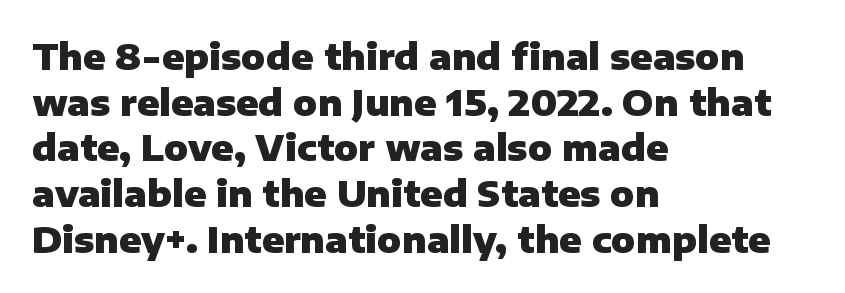
The image shows 36 px heavy sans-serif type, upright; set left-aligned, normal line spacing (1.27x), normal letter spacing, not underlined; low stroke contrast and a medium x-height.
